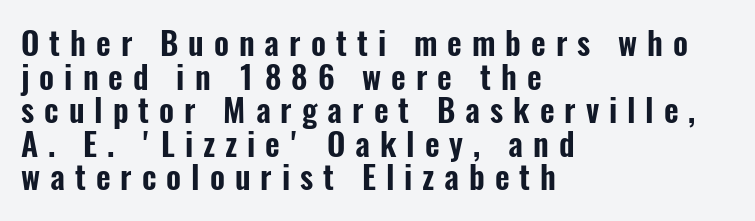
The image shows 32 px condensed sans-serif type, upright; set left-aligned, tight line spacing (1.05x), unusually wide letter spacing (+0.31 em), not underlined; low stroke contrast and a medium x-height.
